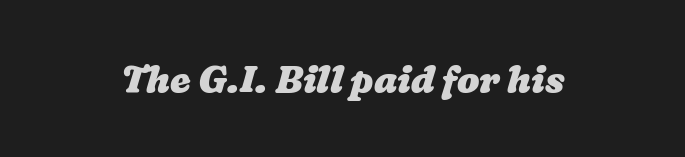
{"bold": "yes", "weight": "heavy", "width": "wide", "stroke_contrast": "low", "x_height": "medium", "monospaced": "no", "underline": "no", "letter_spacing": "normal", "letter_spacing_em": 0.0, "glyph_px": 37}
